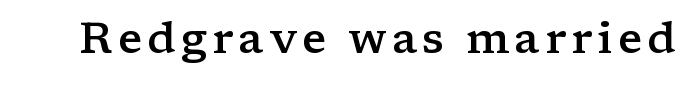
Posture: straight, roman, zero tilt. Does the type have serifs? Yes, each stem ends in a small foot. The gap between lines stays unmarked. This is the in-between weight designers call semibold or demi.
